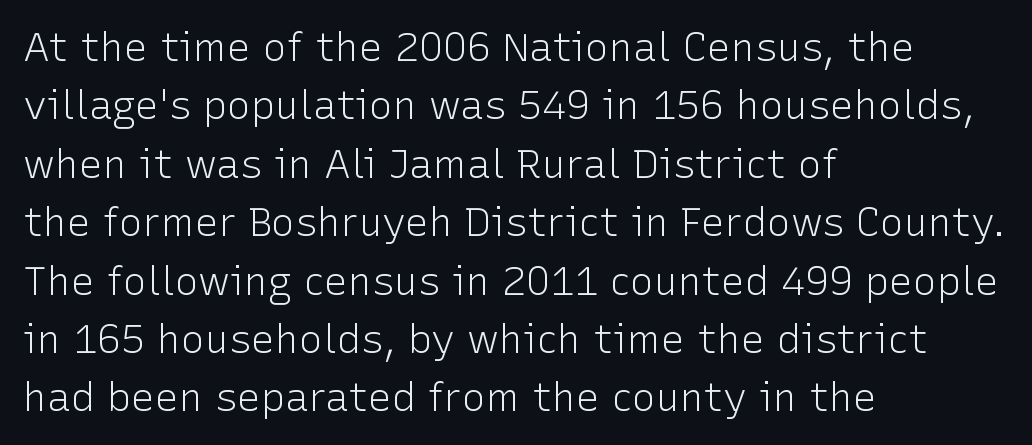
Every character sits straight up, as roman type does. The face used here is proportionally spaced, like ordinary book or web type. Weight class: somewhere from thin through regular. Does the leading feel generous? No, just average.
